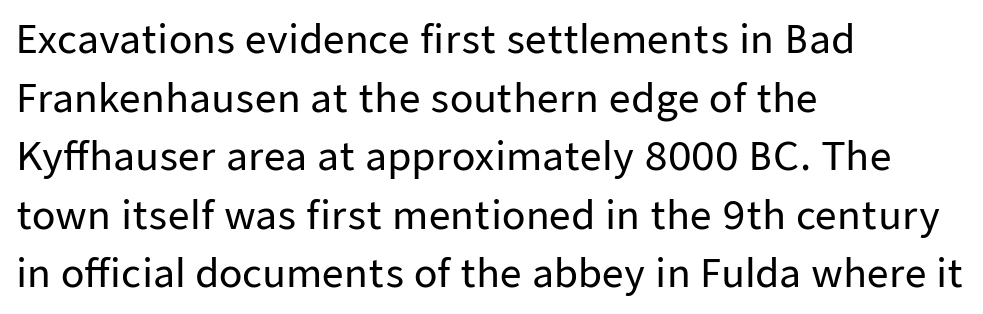
{"serif": "no", "italic": "no", "width": "normal", "stroke_contrast": "low", "x_height": "medium", "monospaced": "no", "underline": "no", "align": "left", "line_spacing": "normal", "line_spacing_ratio": 1.54, "letter_spacing": "normal", "letter_spacing_em": 0.0, "glyph_px": 38}
